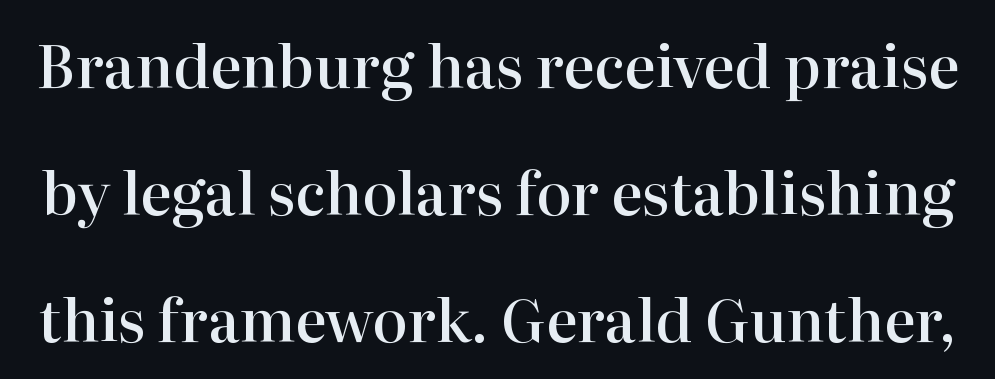
Q: Is the text bold? A: Semi-bold.
Q: Is the text italic (slanted)? A: No, it is upright.
Q: Is the typeface a serif or a sans-serif typeface? A: Serif.
Q: Is the text underlined? A: No.
Q: Is the spacing between letters normal or unusually wide? A: Normal.
Q: Is the spacing between lines tight, normal or loose? A: Loose.
Q: Width (condensed, normal, or wide)? A: Normal.
Q: Stroke contrast? A: High.
Q: x-height? A: Medium.
Q: Monospaced? A: No.
